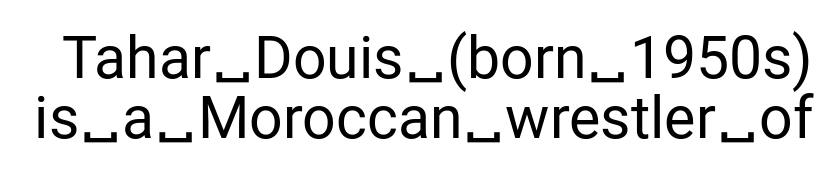
Q: Is the text bold? A: No.
Q: Is the text italic (slanted)? A: No, it is upright.
Q: Is the typeface a serif or a sans-serif typeface? A: Sans-serif.
Q: Is the text underlined? A: No.
Q: Is the spacing between letters normal or unusually wide? A: Normal.
Q: Is the spacing between lines tight, normal or loose? A: Tight.
Q: Width (condensed, normal, or wide)? A: Normal.
Q: Stroke contrast? A: Low.
Q: x-height? A: Medium.
Q: Monospaced? A: No.
